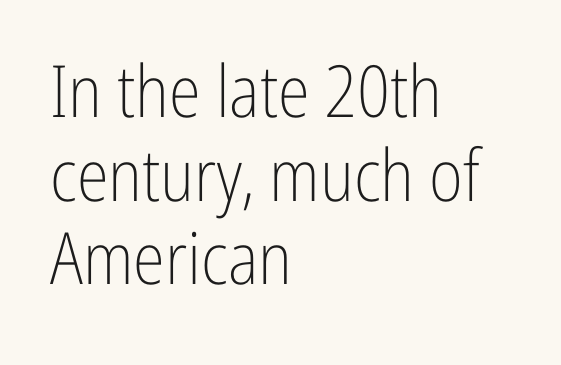
Q: Is the text bold? A: No.
Q: Is the text italic (slanted)? A: No, it is upright.
Q: Is the typeface a serif or a sans-serif typeface? A: Sans-serif.
Q: Is the text underlined? A: No.
Q: How is the paragraph aligned? A: Left-aligned.
Q: Is the spacing between letters normal or unusually wide? A: Normal.
Q: Width (condensed, normal, or wide)? A: Condensed.
Q: Stroke contrast? A: Low.
Q: x-height? A: Medium.
Q: Monospaced? A: No.
